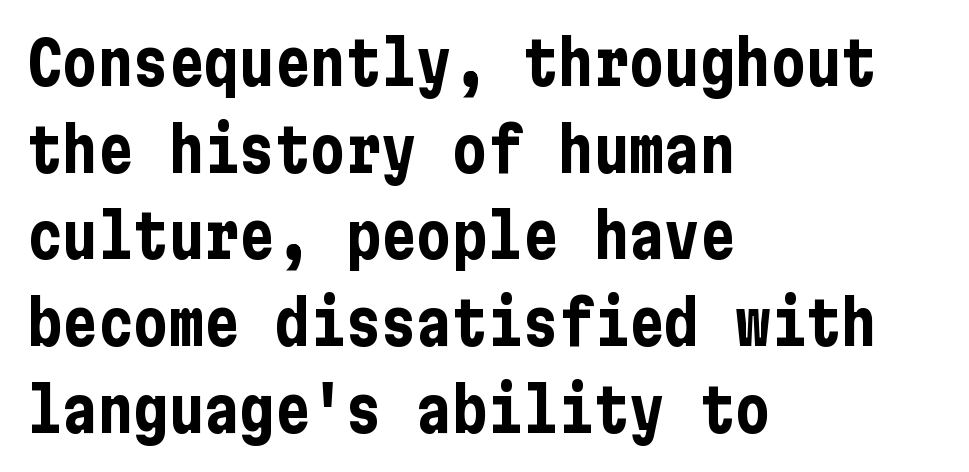
Q: Is the text bold? A: Yes.
Q: Is the text italic (slanted)? A: No, it is upright.
Q: Is the typeface a serif or a sans-serif typeface? A: Sans-serif.
Q: Is the text underlined? A: No.
Q: How is the paragraph aligned? A: Left-aligned.
Q: Is the spacing between letters normal or unusually wide? A: Normal.
Q: Is the spacing between lines tight, normal or loose? A: Normal.
Q: Width (condensed, normal, or wide)? A: Condensed.
Q: Stroke contrast? A: Low.
Q: x-height? A: Medium.
